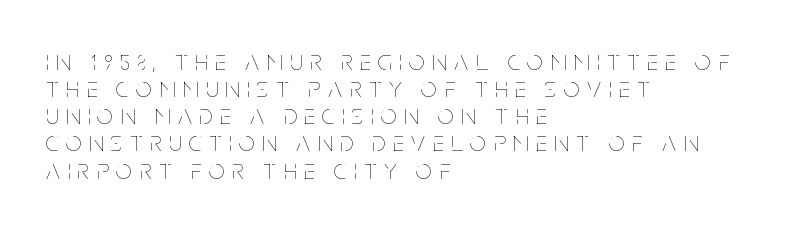
{"italic": "no", "bold": "no", "weight": "thin", "width": "condensed", "stroke_contrast": "low", "x_height": "large", "monospaced": "no", "underline": "no", "align": "left", "line_spacing": "tight", "line_spacing_ratio": 0.97, "letter_spacing": "wide", "letter_spacing_em": 0.27, "glyph_px": 28}
